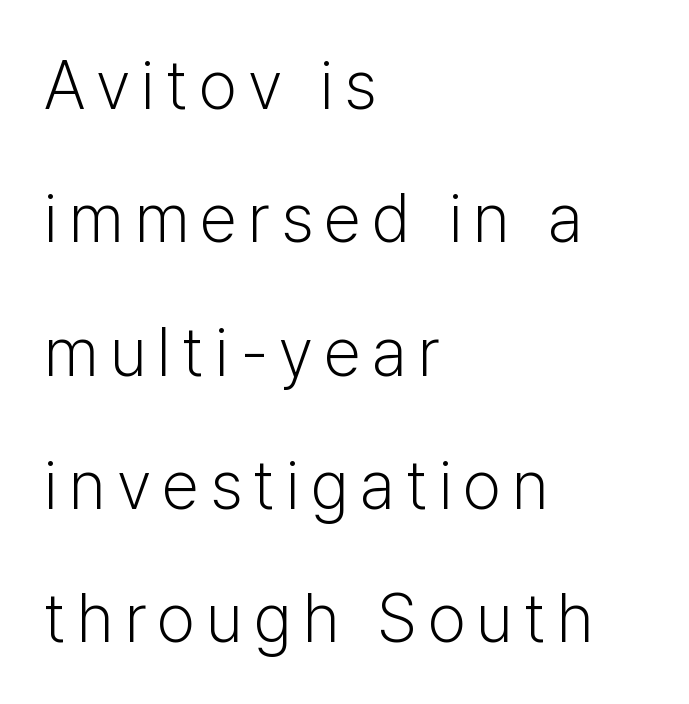
The rendering shows plain stroke endings on the letterforms — a sans-serif design. Proportional: the letters do not fall into vertical columns. A classic flush-left, rag-right setting is used for this passage. Weight: not bold — regular or lighter. A great deal of white space separates one row of letters from the next.
